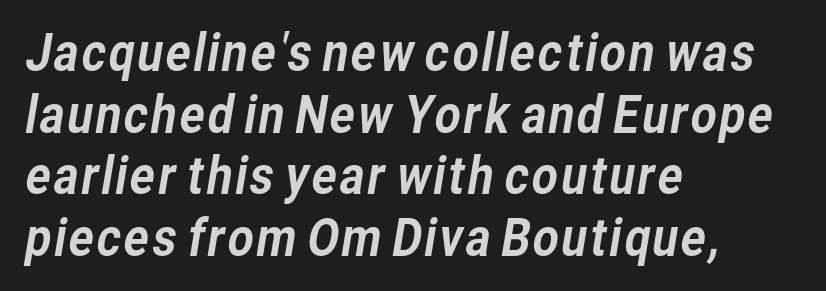
Q: Is the typeface a serif or a sans-serif typeface? A: Sans-serif.
Q: Is the text underlined? A: No.
Q: How is the paragraph aligned? A: Left-aligned.
Q: Is the spacing between letters normal or unusually wide? A: Normal.
Q: Width (condensed, normal, or wide)? A: Normal.
Q: Stroke contrast? A: Low.
Q: x-height? A: Medium.
Q: Monospaced? A: No.
